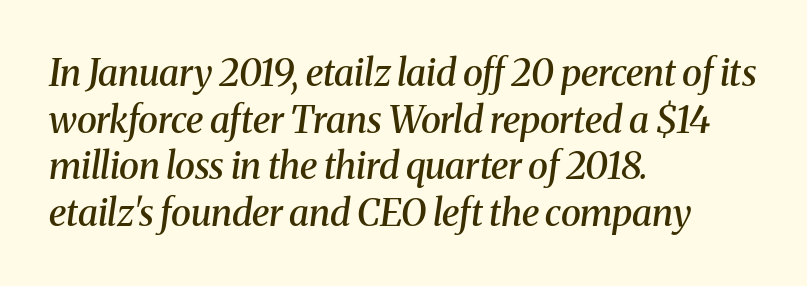
Q: Is the text bold? A: Semi-bold.
Q: Is the text italic (slanted)? A: Yes, it leans right by about 8 degrees.
Q: Is the typeface a serif or a sans-serif typeface? A: Serif.
Q: Is the text underlined? A: No.
Q: How is the paragraph aligned? A: Left-aligned.
Q: Is the spacing between letters normal or unusually wide? A: Normal.
Q: Is the spacing between lines tight, normal or loose? A: Normal.
Q: Width (condensed, normal, or wide)? A: Normal.
Q: Stroke contrast? A: Medium.
Q: x-height? A: Medium.
Q: Monospaced? A: No.
